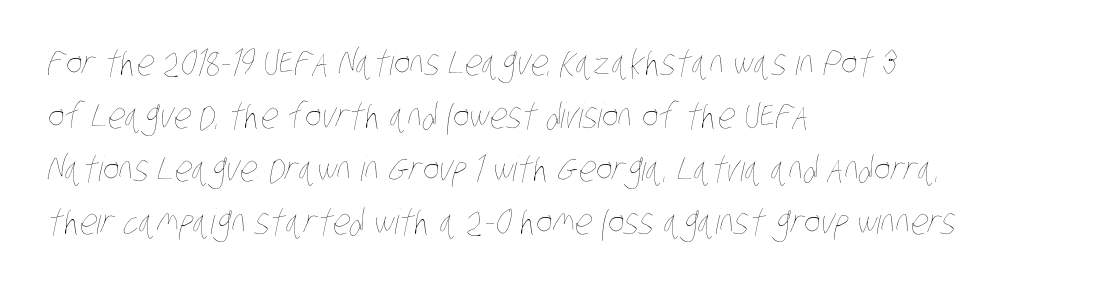
Q: Is the text bold? A: No.
Q: Is the text underlined? A: No.
Q: How is the paragraph aligned? A: Left-aligned.
Q: Is the spacing between letters normal or unusually wide? A: Normal.
Q: Is the spacing between lines tight, normal or loose? A: Normal.
Q: Width (condensed, normal, or wide)? A: Condensed.
Q: Stroke contrast? A: Low.
Q: x-height? A: Large.
Q: Monospaced? A: No.
